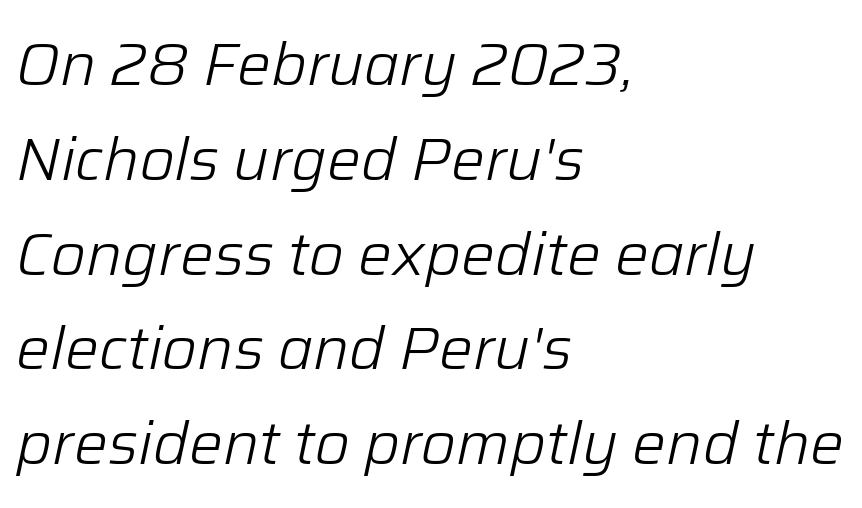
{"italic": "yes", "lean": "right", "slant_degrees": 12, "bold": "no", "weight": "light", "width": "normal", "stroke_contrast": "low", "x_height": "medium", "monospaced": "no", "underline": "no", "align": "left", "line_spacing": "normal", "line_spacing_ratio": 1.58, "letter_spacing": "normal", "letter_spacing_em": 0.0, "glyph_px": 60}
